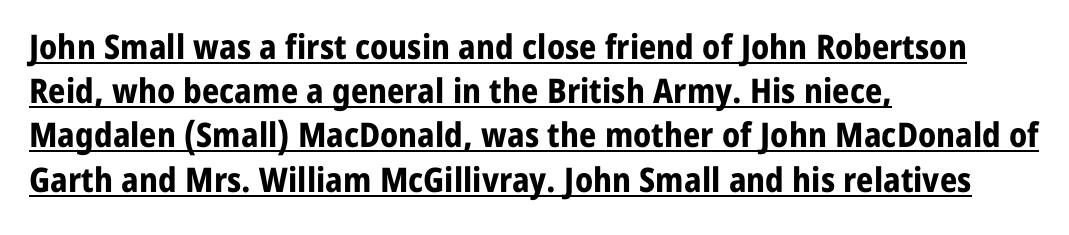
Each new line begins a customary step beneath the previous one. As a designer I'd log this as weight 700, bold. The passage shown is typed in a proportional face where columns would drift. Underlined type.
